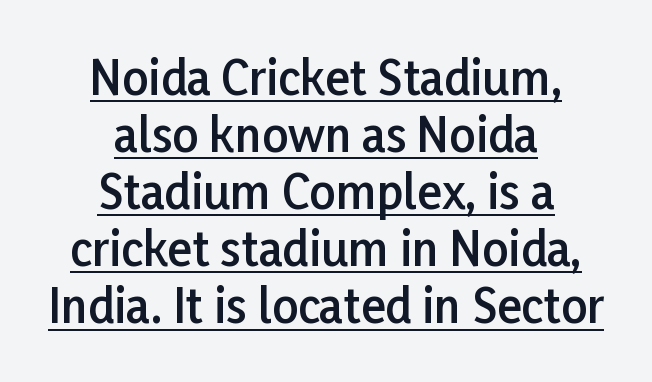
The image shows 46 px semibold sans-serif type, upright; set centered, line spacing 1.24x, normal letter spacing, underlined; low stroke contrast and a medium x-height.
